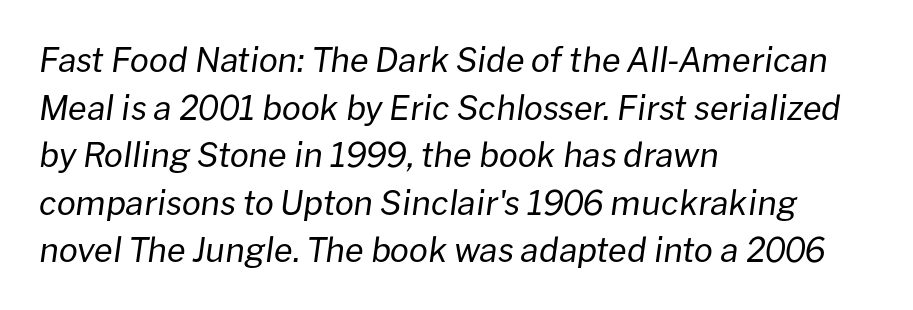
{"italic": "yes", "lean": "right", "slant_degrees": 8, "bold": "no", "weight": "regular", "width": "normal", "stroke_contrast": "low", "x_height": "medium", "monospaced": "no", "underline": "no", "align": "left", "line_spacing": "normal", "line_spacing_ratio": 1.4, "letter_spacing": "normal", "letter_spacing_em": 0.0, "glyph_px": 34}
